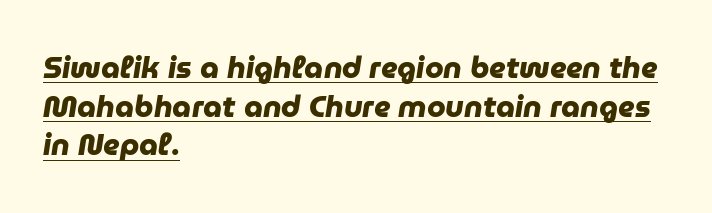
The rendering shows plain stroke endings on the letterforms — a sans-serif design. Does the copy run flush right? No — it runs flush left. Varying glyph widths throughout — classic text-font behaviour. How would I describe the line gaps? Plain and ordinary.
